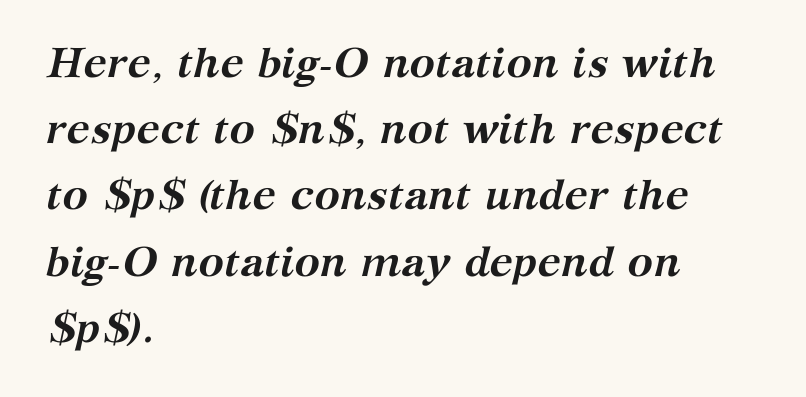
The image shows 43 px semibold serif type, italic (leaning right); set left-aligned, normal line spacing (1.54x), normal letter spacing, not underlined; medium stroke contrast and a medium x-height.
